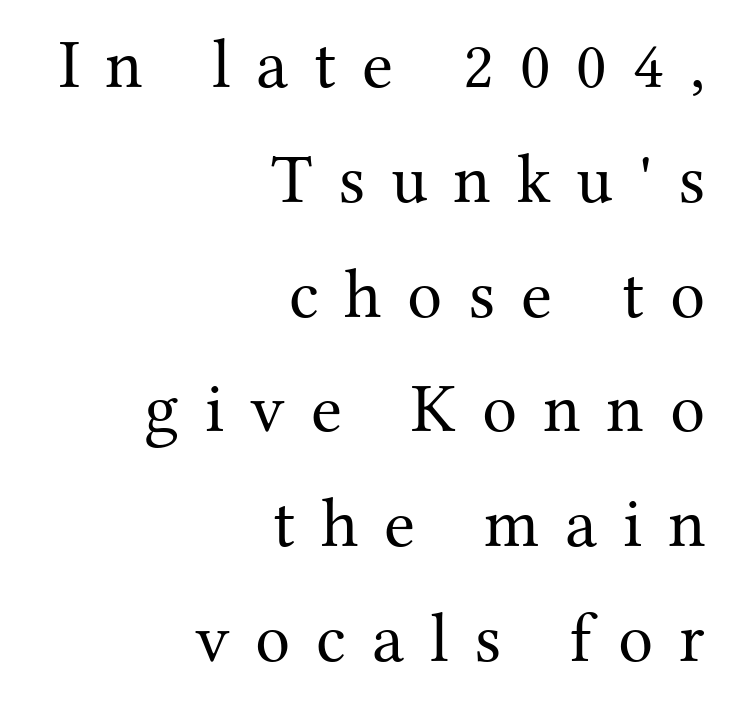
{"serif": "yes", "italic": "no", "bold": "no", "weight": "regular", "width": "normal", "stroke_contrast": "medium", "x_height": "medium", "monospaced": "no", "underline": "no", "align": "right", "line_spacing": "normal", "line_spacing_ratio": 1.64, "letter_spacing": "wide", "letter_spacing_em": 0.37, "glyph_px": 70}
